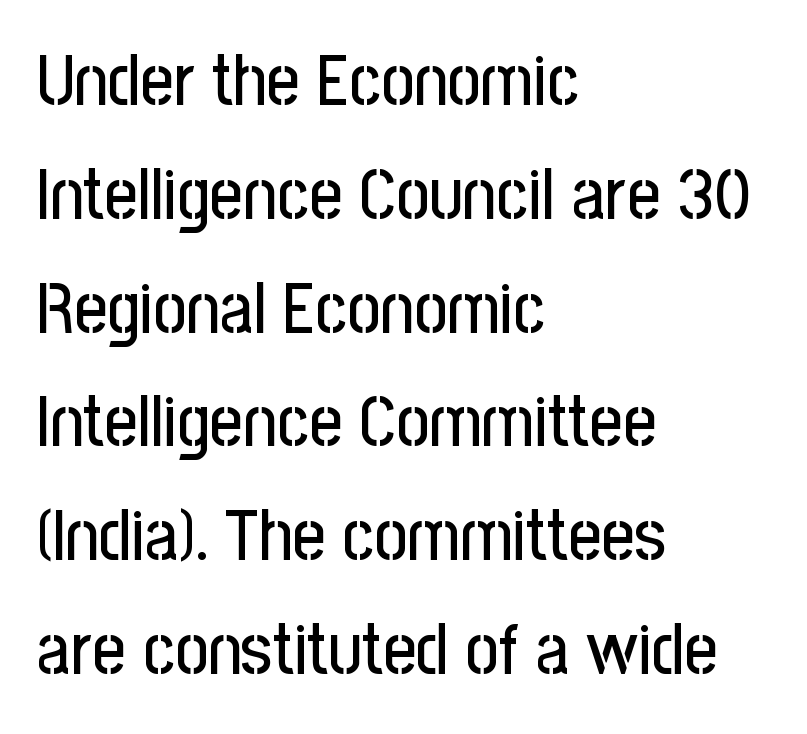
The passage shown is not underscored anywhere. The specimen reads as upright at a glance. This rendering uses left alignment, leaving the right contour irregular. Observe the ordinary spacing: letters are neighbours, not strangers. Leading matches the norm, producing a regular column. Serif or sans? Sans — the stroke terminals are bare.
